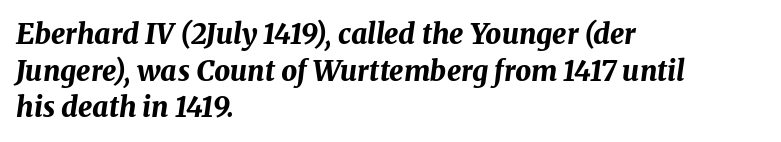
Q: Is the text bold? A: Yes.
Q: Is the text italic (slanted)? A: Yes, it leans right by about 8 degrees.
Q: Is the text underlined? A: No.
Q: How is the paragraph aligned? A: Left-aligned.
Q: Is the spacing between letters normal or unusually wide? A: Normal.
Q: Is the spacing between lines tight, normal or loose? A: Normal.
Q: Width (condensed, normal, or wide)? A: Normal.
Q: Stroke contrast? A: Medium.
Q: x-height? A: Medium.
Q: Monospaced? A: No.
